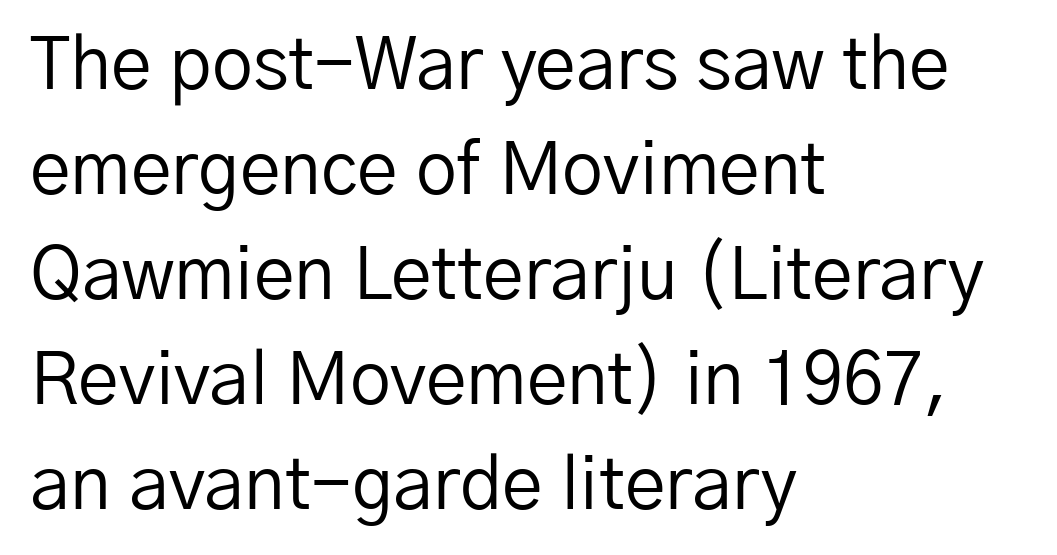
{"serif": "no", "italic": "no", "bold": "no", "weight": "regular", "width": "normal", "stroke_contrast": "low", "x_height": "medium", "monospaced": "no", "underline": "no", "align": "left", "line_spacing": "normal", "line_spacing_ratio": 1.44, "letter_spacing": "normal", "letter_spacing_em": 0.0, "glyph_px": 73}
